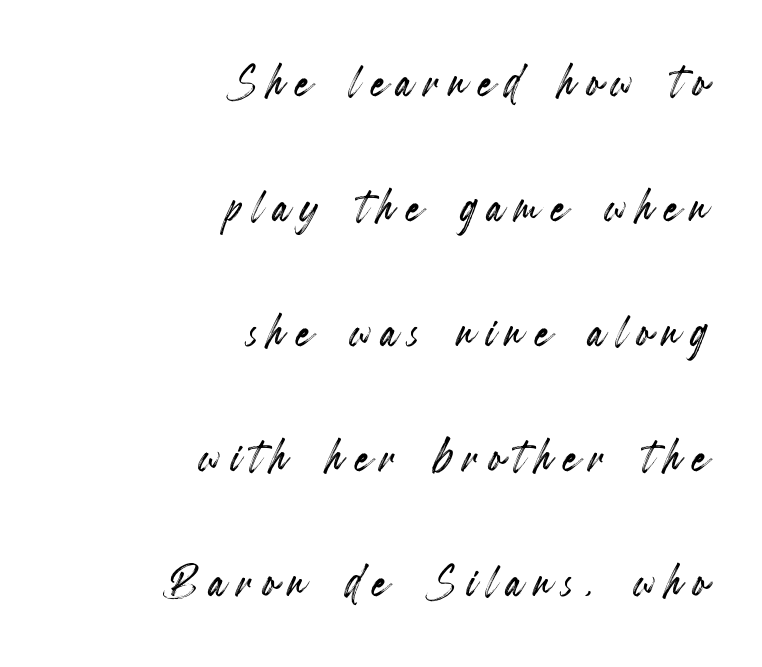
The image shows 59 px condensed type; set right-aligned, loose line spacing (2.12x), not underlined; a small x-height.
